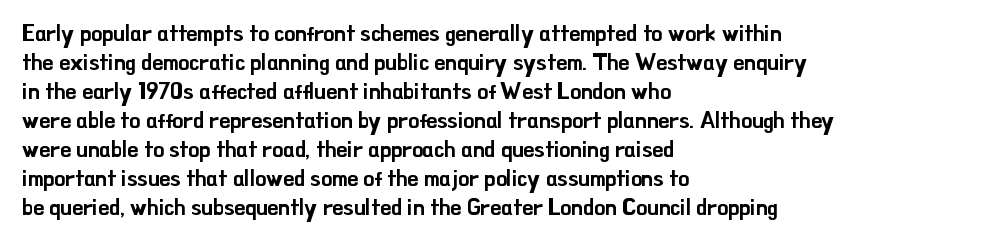
{"italic": "no", "underline": "no", "align": "left", "line_spacing": "normal", "line_spacing_ratio": 1.32, "letter_spacing": "normal", "letter_spacing_em": 0.0, "glyph_px": 22}
